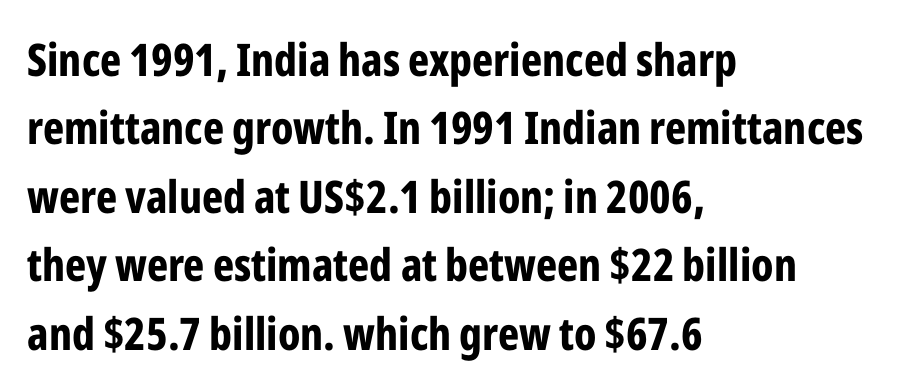
The image shows 45 px bold, condensed sans-serif type, upright; set left-aligned, normal line spacing (1.52x), normal letter spacing, not underlined; low stroke contrast and a medium x-height.
